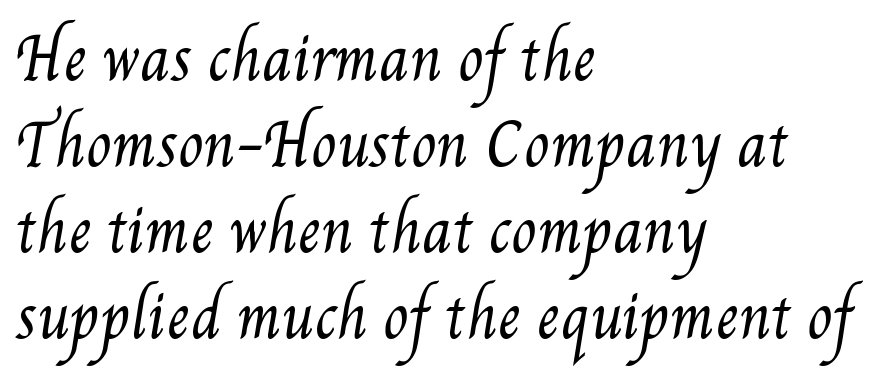
Notice how the passage keeps a crisp vertical edge on the left only. How are the letters spaced? Ordinarily, with no added tracking. In terms of leading, this rendering sits right in the middle. Heaviness? Minimal to ordinary, like unemphasized prose. Quick note: underline off. The face used here is proportionally spaced, like ordinary book or web type.
